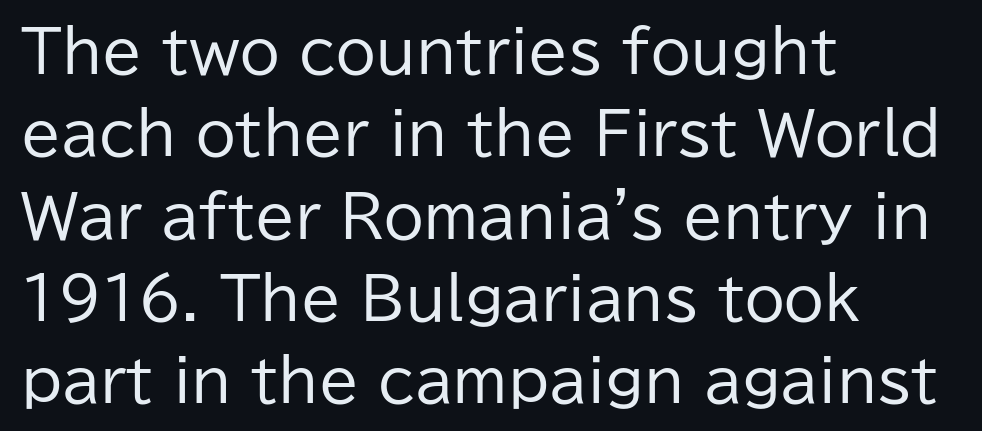
Q: Is the text bold? A: No.
Q: Is the text italic (slanted)? A: No, it is upright.
Q: Is the typeface a serif or a sans-serif typeface? A: Sans-serif.
Q: Is the text underlined? A: No.
Q: How is the paragraph aligned? A: Left-aligned.
Q: Is the spacing between letters normal or unusually wide? A: Normal.
Q: Is the spacing between lines tight, normal or loose? A: Normal.
Q: Width (condensed, normal, or wide)? A: Normal.
Q: Stroke contrast? A: Low.
Q: x-height? A: Medium.
Q: Monospaced? A: No.
